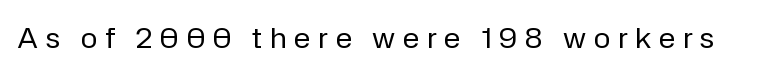
{"serif": "no", "italic": "no", "bold": "no", "weight": "regular", "width": "normal", "stroke_contrast": "low", "x_height": "medium", "monospaced": "no", "underline": "no", "letter_spacing": "wide", "letter_spacing_em": 0.28, "glyph_px": 28}
